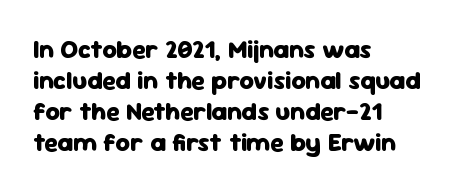
{"italic": "no", "bold": "yes", "underline": "no", "align": "left", "line_spacing_ratio": 1.24, "letter_spacing": "normal", "letter_spacing_em": 0.0, "glyph_px": 25}
